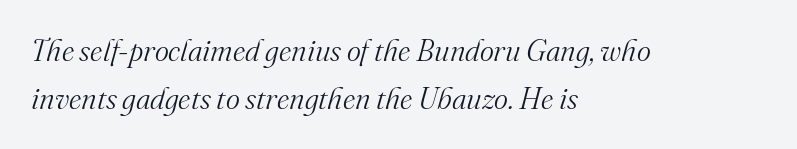
Q: Is the text bold? A: No.
Q: Is the text italic (slanted)? A: Yes, it leans right by about 16 degrees.
Q: Is the typeface a serif or a sans-serif typeface? A: Serif.
Q: Is the text underlined? A: No.
Q: How is the paragraph aligned? A: Left-aligned.
Q: Is the spacing between letters normal or unusually wide? A: Normal.
Q: Is the spacing between lines tight, normal or loose? A: Normal.
Q: Width (condensed, normal, or wide)? A: Normal.
Q: Stroke contrast? A: Medium.
Q: x-height? A: Small.
Q: Monospaced? A: No.
